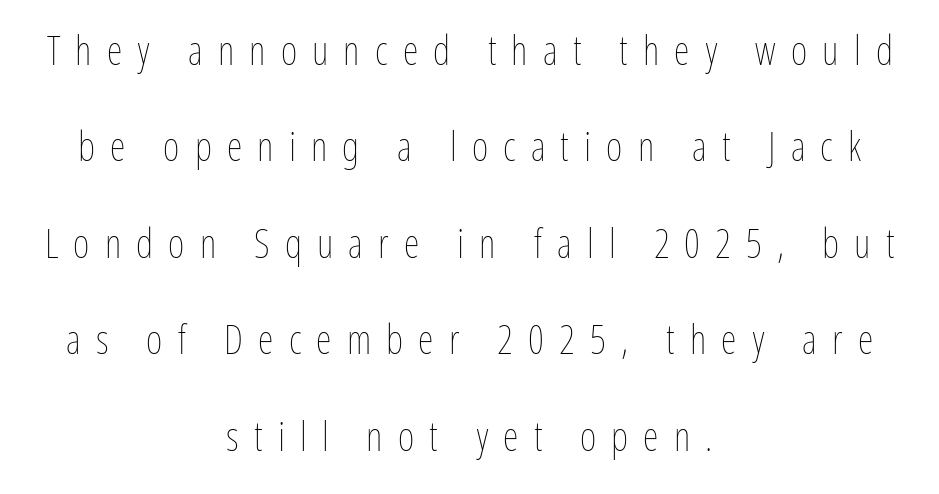
{"italic": "no", "bold": "no", "weight": "thin", "width": "condensed", "stroke_contrast": "low", "x_height": "medium", "monospaced": "no", "underline": "no", "align": "center", "line_spacing": "loose", "line_spacing_ratio": 2.41, "letter_spacing": "wide", "letter_spacing_em": 0.38, "glyph_px": 40}
